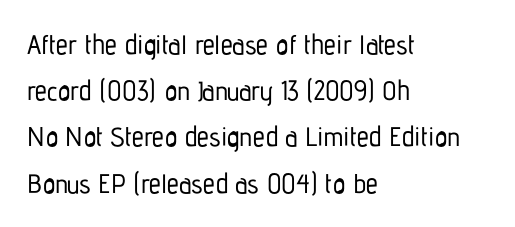
{"italic": "no", "underline": "no", "align": "left", "line_spacing_ratio": 1.71, "letter_spacing": "normal", "letter_spacing_em": 0.0, "glyph_px": 27}
